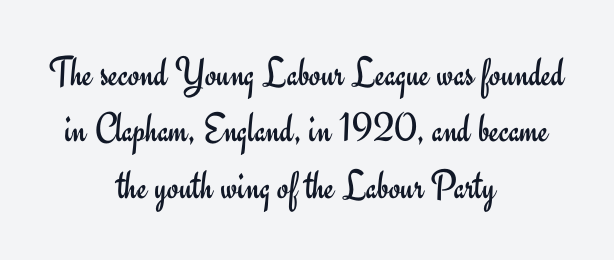
The image shows 42 px regular-weight sans-serif type; set centered, normal line spacing (1.34x), normal letter spacing, not underlined; low stroke contrast and a small x-height.
